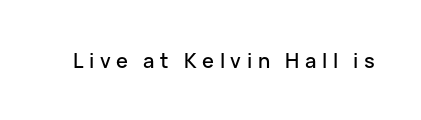
The glyphs are unaccompanied by any horizontal stroke below them. Italic? Not at all — the glyphs are vertical. Characters follow at a spacing far wider than the type designer built in.
